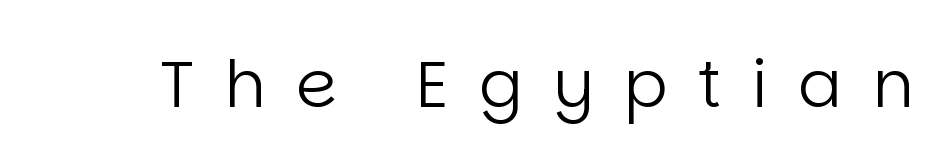
{"serif": "no", "italic": "no", "bold": "no", "weight": "regular", "width": "normal", "stroke_contrast": "low", "x_height": "large", "monospaced": "no", "underline": "no", "letter_spacing": "wide", "letter_spacing_em": 0.47, "glyph_px": 65}
